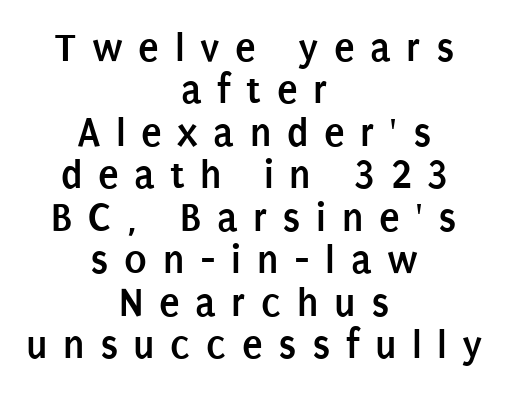
The image shows 42 px semibold, condensed sans-serif type, upright; set centered, tight line spacing (1.01x), unusually wide letter spacing (+0.37 em), not underlined; low stroke contrast and a large x-height.
